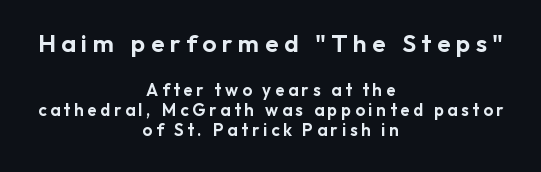
The image shows 25 px text type, upright; set centered, line spacing 1.19x, unusually wide letter spacing (+0.22 em), not underlined; the first (top) block is 1.47x larger.
